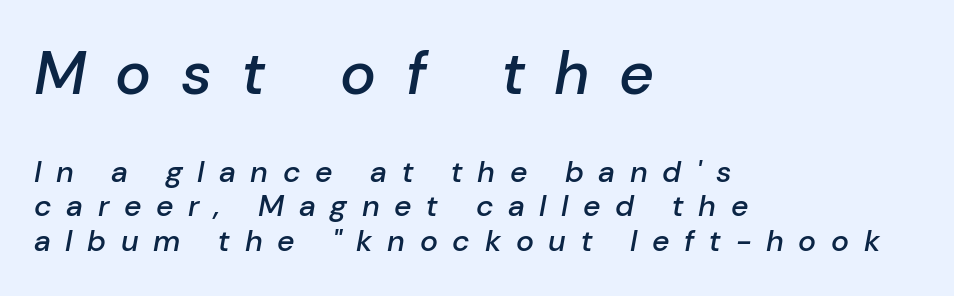
Q: Is the text bold? A: Semi-bold.
Q: Is the text italic (slanted)? A: Yes, it leans right by about 10 degrees.
Q: Is the text underlined? A: No.
Q: How is the paragraph aligned? A: Left-aligned.
Q: Is the spacing between letters normal or unusually wide? A: Unusually wide.
Q: Which block of text is set in a larger size, the first (top) or the second (bottom)? A: The first (top) one.
Q: Width (condensed, normal, or wide)? A: Normal.
Q: Stroke contrast? A: Low.
Q: x-height? A: Medium.
Q: Monospaced? A: No.
